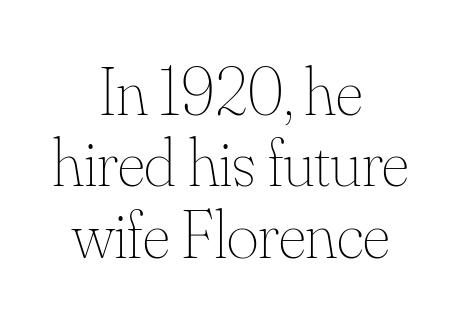
Visually the block forms a symmetrical silhouette, jagged on both flanks. No word sits above an underline. A typesetter would call this proportional, since set widths differ per character. Line spacing here is tight.
